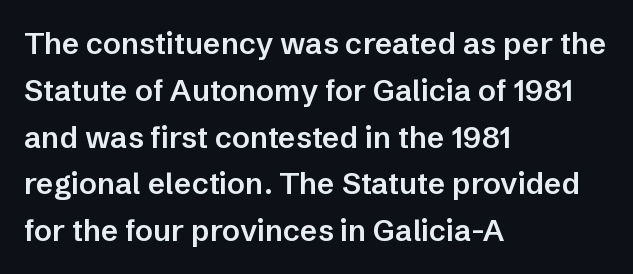
Q: Is the text bold? A: Semi-bold.
Q: Is the text italic (slanted)? A: No, it is upright.
Q: Is the typeface a serif or a sans-serif typeface? A: Sans-serif.
Q: Is the text underlined? A: No.
Q: How is the paragraph aligned? A: Left-aligned.
Q: Is the spacing between letters normal or unusually wide? A: Normal.
Q: Is the spacing between lines tight, normal or loose? A: Normal.
Q: Width (condensed, normal, or wide)? A: Normal.
Q: Stroke contrast? A: Low.
Q: x-height? A: Medium.
Q: Monospaced? A: No.
